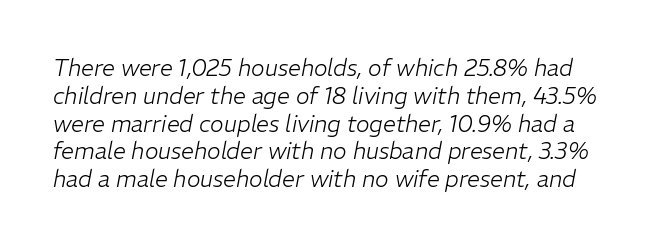
The letterforms sit at book weight or below. The specimen omits any rule beneath the text block's lines. Letter spacing: default. Slanted lettering throughout.
